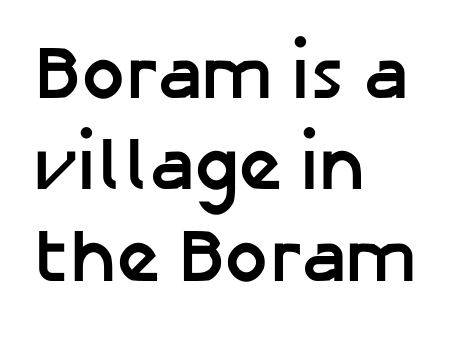
No extra tracking has been applied to these lines. Serif or sans? Sans — the stroke terminals are bare. Varying glyph widths throughout — classic text-font behaviour. The lines are quadded left.
